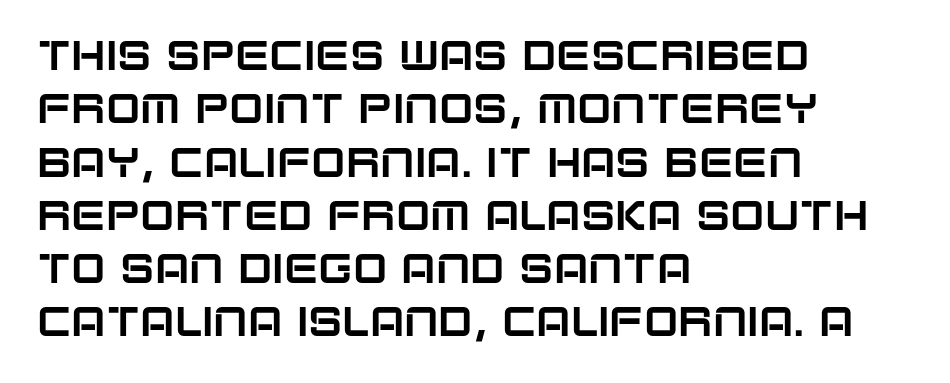
The image shows 41 px sans-serif type, upright; set left-aligned, normal line spacing (1.3x), normal letter spacing, not underlined; low stroke contrast and a large x-height.
